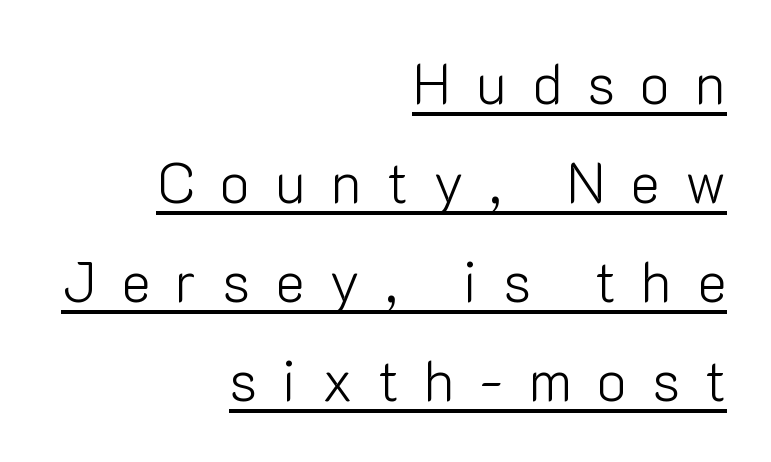
The image shows 56 px light sans-serif type, upright; set right-aligned, line spacing 1.77x, unusually wide letter spacing (+0.45 em), underlined; low stroke contrast and a medium x-height.
